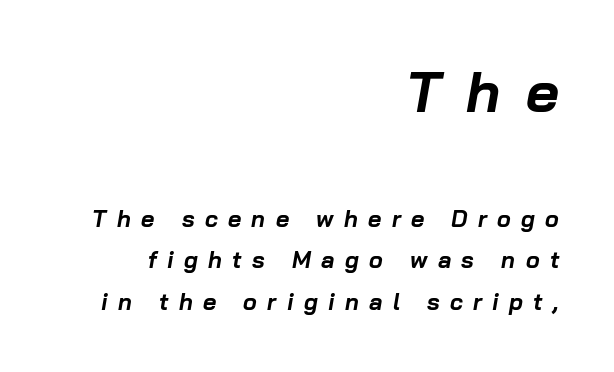
Q: Is the text bold? A: Yes.
Q: Is the text italic (slanted)? A: Yes, it leans right by about 10 degrees.
Q: Is the text underlined? A: No.
Q: How is the paragraph aligned? A: Right-aligned.
Q: Is the spacing between letters normal or unusually wide? A: Unusually wide.
Q: Which block of text is set in a larger size, the first (top) or the second (bottom)? A: The first (top) one.
Q: Width (condensed, normal, or wide)? A: Normal.
Q: Stroke contrast? A: Low.
Q: x-height? A: Medium.
Q: Monospaced? A: No.
